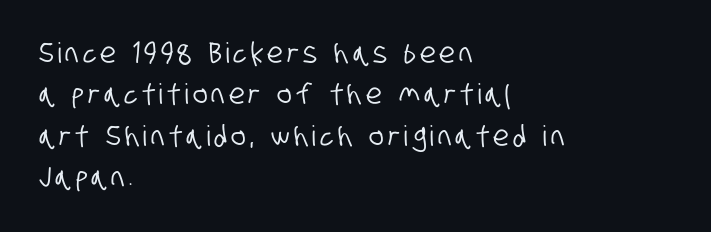
Q: Is the typeface a serif or a sans-serif typeface? A: Sans-serif.
Q: Is the text underlined? A: No.
Q: How is the paragraph aligned? A: Left-aligned.
Q: Is the spacing between lines tight, normal or loose? A: Normal.
Q: Width (condensed, normal, or wide)? A: Condensed.
Q: Stroke contrast? A: Low.
Q: x-height? A: Large.
Q: Monospaced? A: No.
